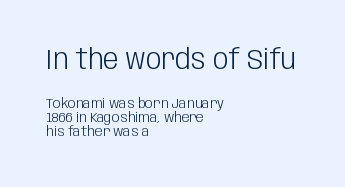
Q: Is the text bold? A: No.
Q: Is the text italic (slanted)? A: No, it is upright.
Q: Is the typeface a serif or a sans-serif typeface? A: Sans-serif.
Q: Is the text underlined? A: No.
Q: How is the paragraph aligned? A: Left-aligned.
Q: Is the spacing between letters normal or unusually wide? A: Normal.
Q: Is the spacing between lines tight, normal or loose? A: Tight.
Q: Which block of text is set in a larger size, the first (top) or the second (bottom)? A: The first (top) one.
Q: Width (condensed, normal, or wide)? A: Condensed.
Q: Stroke contrast? A: Low.
Q: x-height? A: Large.
Q: Monospaced? A: No.
